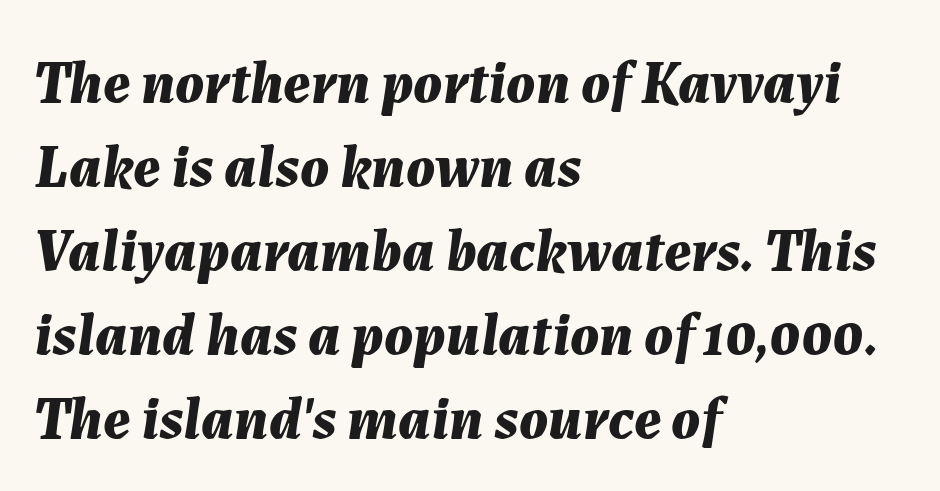
{"italic": "yes", "lean": "right", "slant_degrees": 7, "bold": "yes", "weight": "bold", "width": "normal", "stroke_contrast": "medium", "x_height": "medium", "monospaced": "no", "underline": "no", "align": "left", "line_spacing": "normal", "line_spacing_ratio": 1.4, "letter_spacing": "normal", "letter_spacing_em": 0.0, "glyph_px": 60}
